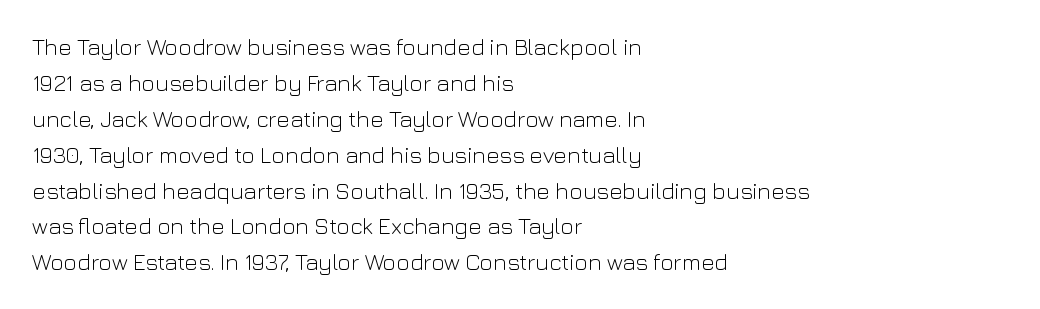
The foot of each line stays bare and open. It's the straight-up-and-down kind of type. The gaps between neighbouring characters are ordinary and unremarkable. A normal amount of white space separates one row of letters from the next. Typeset ragged right — the left edge is the straight one. Is the stroke heavy? The answer is a plain regular-or-lighter.
